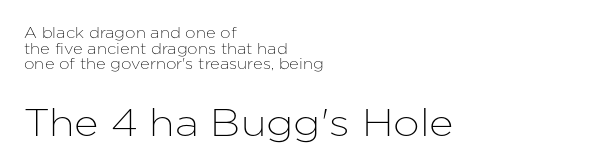
The image shows 38 px sans-serif type, upright; set left-aligned, tight line spacing (1.05x), normal letter spacing, not underlined; the second (bottom) block is 2.53x larger; low stroke contrast and a medium x-height.
